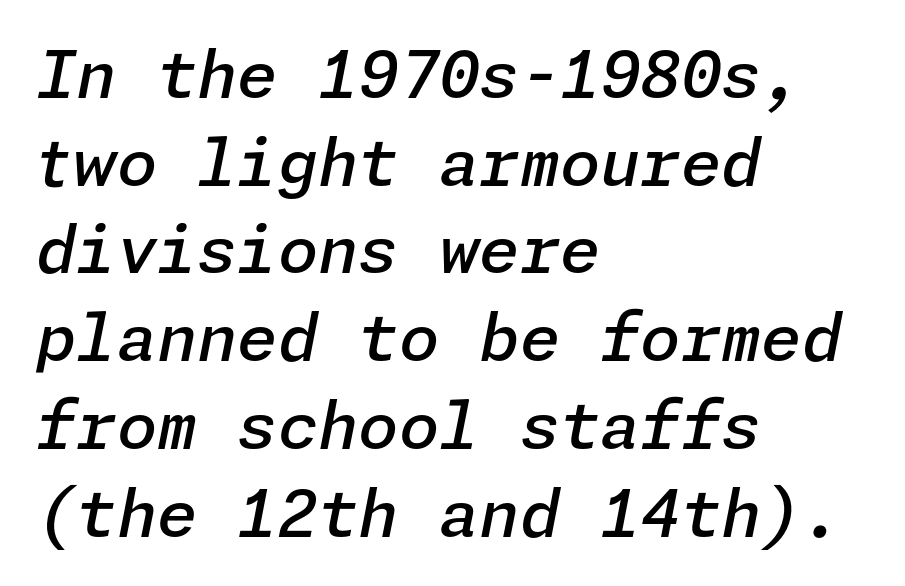
Q: Is the text bold? A: Semi-bold.
Q: Is the text italic (slanted)? A: Yes, it leans right by about 11 degrees.
Q: Is the text underlined? A: No.
Q: How is the paragraph aligned? A: Left-aligned.
Q: Is the spacing between letters normal or unusually wide? A: Normal.
Q: Is the spacing between lines tight, normal or loose? A: Normal.
Q: Width (condensed, normal, or wide)? A: Normal.
Q: Stroke contrast? A: Low.
Q: x-height? A: Medium.
